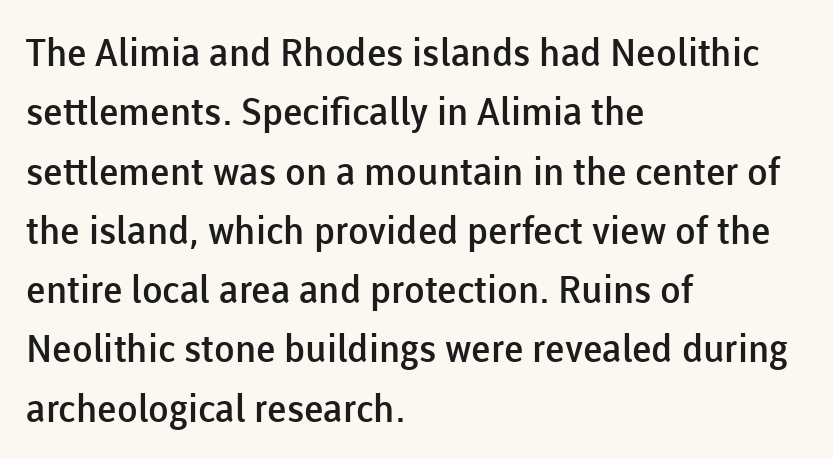
Q: Is the text bold? A: Semi-bold.
Q: Is the text italic (slanted)? A: No, it is upright.
Q: Is the typeface a serif or a sans-serif typeface? A: Sans-serif.
Q: Is the text underlined? A: No.
Q: How is the paragraph aligned? A: Left-aligned.
Q: Is the spacing between letters normal or unusually wide? A: Normal.
Q: Is the spacing between lines tight, normal or loose? A: Normal.
Q: Width (condensed, normal, or wide)? A: Normal.
Q: Stroke contrast? A: Low.
Q: x-height? A: Medium.
Q: Monospaced? A: No.
